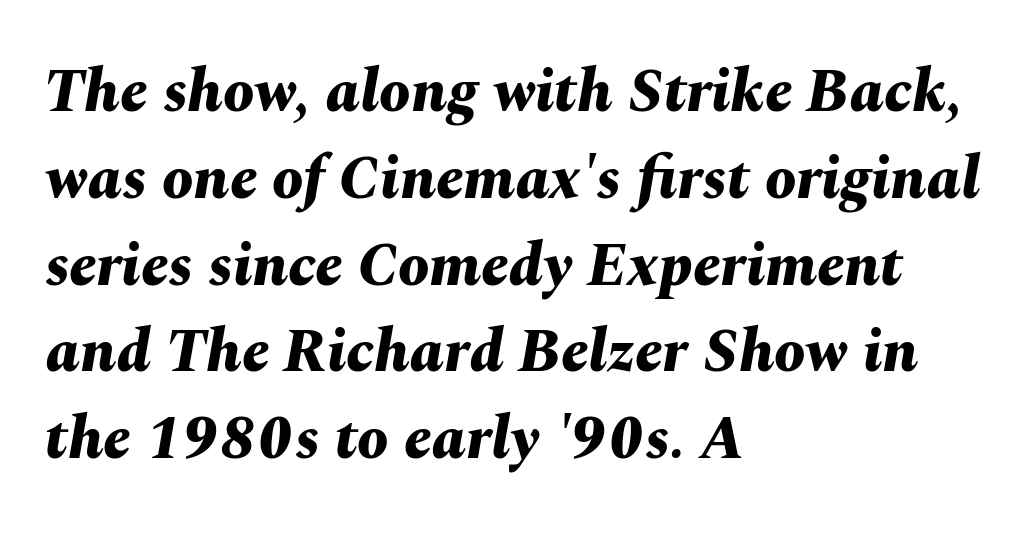
The image shows 62 px bold type, italic (leaning right); set left-aligned, normal line spacing (1.4x), normal letter spacing, not underlined; medium stroke contrast and a medium x-height.
